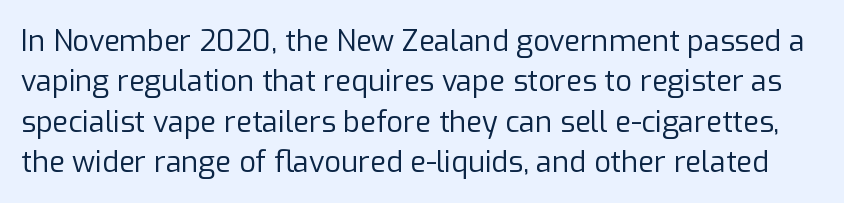
{"serif": "no", "italic": "no", "bold": "no", "weight": "regular", "width": "normal", "stroke_contrast": "low", "x_height": "medium", "monospaced": "no", "underline": "no", "line_spacing": "normal", "line_spacing_ratio": 1.39, "letter_spacing": "normal", "letter_spacing_em": 0.0, "glyph_px": 29}
